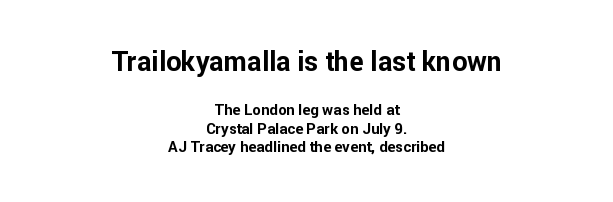
What's the leading like? Ordinary, nothing unusual. The passage is arranged like a title page — every line centered. Rule under the text: the space is simply empty. I'd describe the lettering as bold — thick and assertive.
